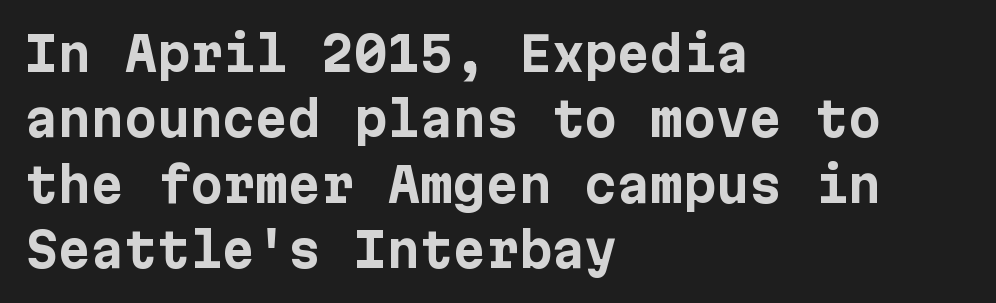
Q: Is the text bold? A: Yes.
Q: Is the text italic (slanted)? A: No, it is upright.
Q: Is the typeface a serif or a sans-serif typeface? A: Sans-serif.
Q: Is the text underlined? A: No.
Q: How is the paragraph aligned? A: Left-aligned.
Q: Is the spacing between letters normal or unusually wide? A: Normal.
Q: Is the spacing between lines tight, normal or loose? A: Normal.
Q: Width (condensed, normal, or wide)? A: Normal.
Q: Stroke contrast? A: Low.
Q: x-height? A: Medium.
